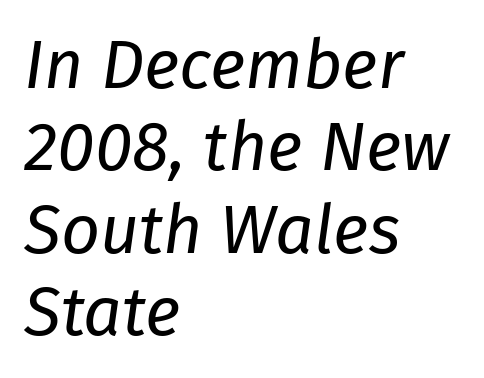
Is the stroke heavy? The answer is a plain regular-or-lighter. The lines are quadded left. Underline: absent. Observe the ordinary spacing: letters are neighbours, not strangers. Every character sits at an angle, as italics do. Is this a fixed-width face? No — the glyphs have proportional, varying widths.
